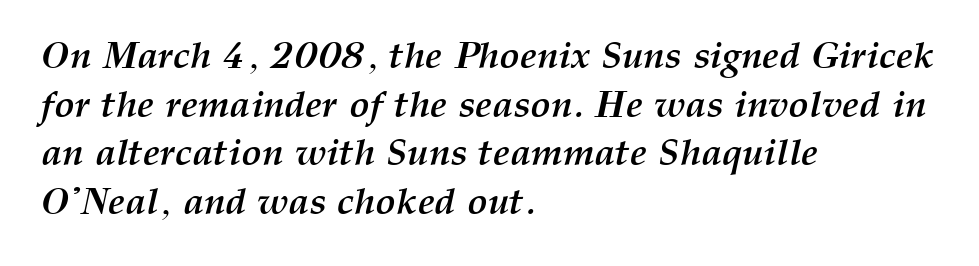
{"italic": "yes", "lean": "right", "slant_degrees": 12, "bold": "yes", "weight": "semibold", "width": "normal", "stroke_contrast": "medium", "x_height": "medium", "monospaced": "no", "underline": "no", "align": "left", "line_spacing": "normal", "line_spacing_ratio": 1.28, "letter_spacing": "normal", "letter_spacing_em": 0.0, "glyph_px": 38}
